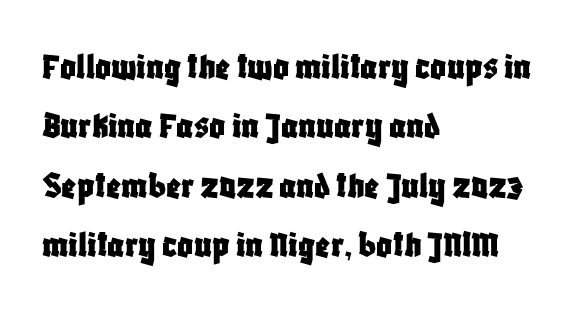
Q: Is the text italic (slanted)? A: No, it is upright.
Q: Is the typeface a serif or a sans-serif typeface? A: Sans-serif.
Q: Is the text underlined? A: No.
Q: How is the paragraph aligned? A: Left-aligned.
Q: Is the spacing between letters normal or unusually wide? A: Normal.
Q: Is the spacing between lines tight, normal or loose? A: Normal.
Q: Width (condensed, normal, or wide)? A: Condensed.
Q: Stroke contrast? A: Low.
Q: x-height? A: Large.
Q: Monospaced? A: No.
